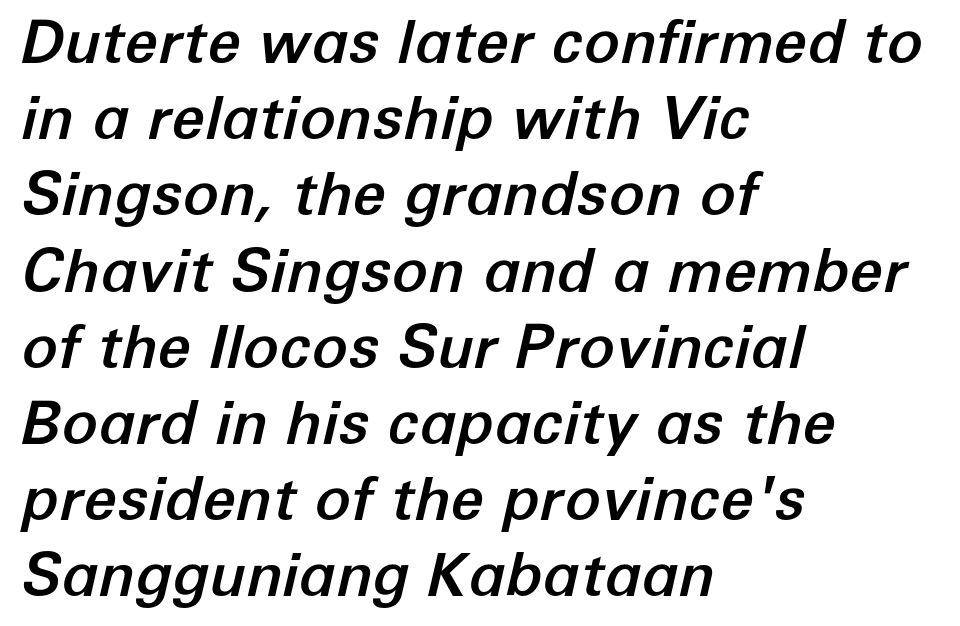
The image shows 60 px text type, italic (leaning right); set left-aligned, normal line spacing (1.27x), normal letter spacing, not underlined; low stroke contrast and a medium x-height.
